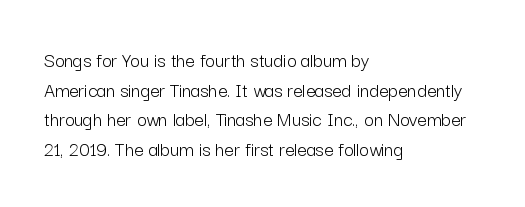
{"italic": "no", "bold": "no", "underline": "no", "align": "left", "line_spacing": "normal", "line_spacing_ratio": 1.41, "letter_spacing": "normal", "letter_spacing_em": 0.0, "glyph_px": 21}
